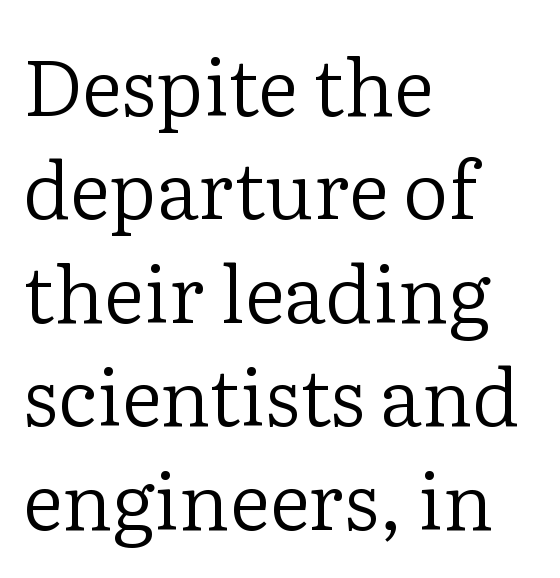
These glyphs show unthickened strokes, regular width or finer. Note: serifs present on the glyphs. Think of a printed novel: that variable character pitch is what you see here. No word sits above an underline.
